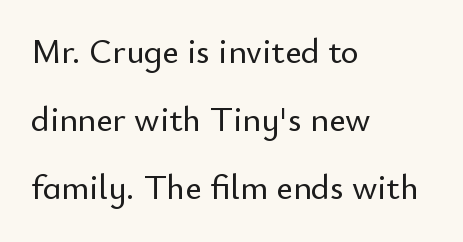
Note the varied advance widths — an 'i' is clearly narrower than an 'm'. Does the leading feel generous? Absolutely, it's lavish. Tall strokes in this sample are plumb rather than angled. Grotesque or geometric, the face here clearly has no serifs. The baseline area is clear.
